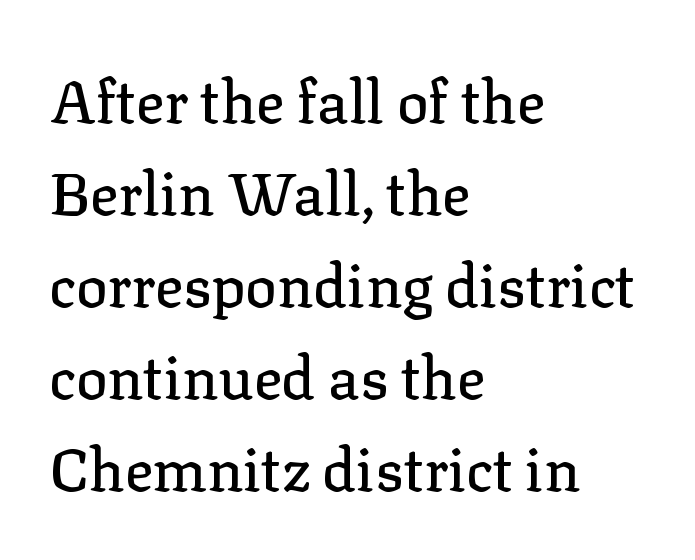
Interline gaps are of average width in this sample. Varying glyph widths throughout — classic text-font behaviour. Each letter's strokes conclude with small projecting serifs. The string is rendered with underlining switched off. Casual observation: everything's shoved over to the left.
